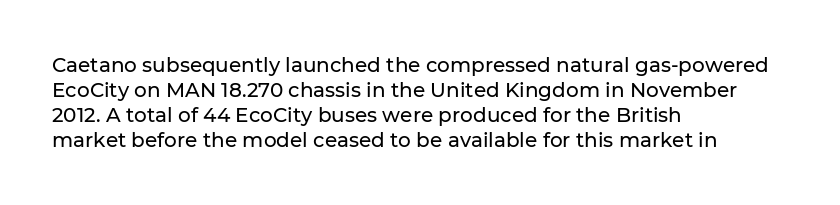
The space between consecutive lines is moderate. The area under the type is left untouched. The letters sit at their default tracking, neither squeezed nor spread. If you drew a line through each stem, it would be perfectly vertical. This rendering uses left alignment, leaving the right contour irregular.
